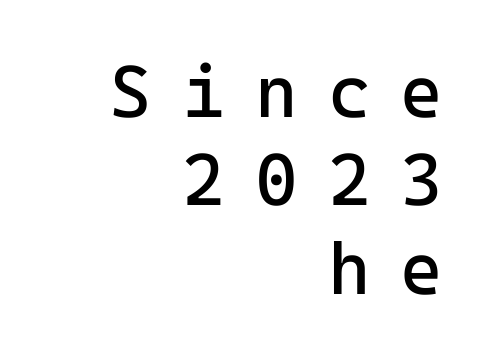
Q: Is the text bold? A: No.
Q: Is the text italic (slanted)? A: No, it is upright.
Q: Is the typeface a serif or a sans-serif typeface? A: Sans-serif.
Q: Is the text underlined? A: No.
Q: How is the paragraph aligned? A: Right-aligned.
Q: Is the spacing between letters normal or unusually wide? A: Unusually wide.
Q: Width (condensed, normal, or wide)? A: Normal.
Q: Stroke contrast? A: Low.
Q: x-height? A: Medium.
Q: Monospaced? A: Yes.
